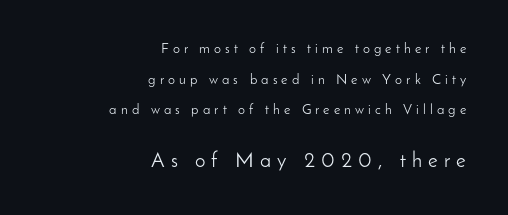
{"italic": "no", "bold": "no", "underline": "no", "align": "right", "line_spacing": "loose", "line_spacing_ratio": 2.19, "letter_spacing": "wide", "letter_spacing_em": 0.29, "larger_block": "second", "size_ratio": 1.5, "glyph_px": 21}
